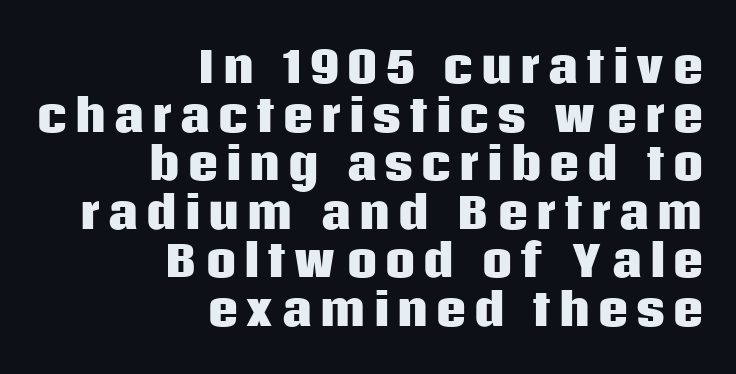
{"serif": "no", "italic": "no", "bold": "yes", "weight": "heavy", "width": "normal", "stroke_contrast": "low", "x_height": "large", "monospaced": "no", "underline": "no", "align": "right", "line_spacing": "tight", "line_spacing_ratio": 1.13, "glyph_px": 43}
